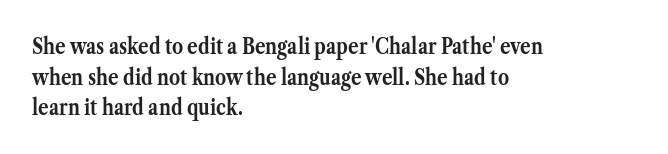
Q: Is the text bold? A: Yes.
Q: Is the text italic (slanted)? A: No, it is upright.
Q: Is the text underlined? A: No.
Q: How is the paragraph aligned? A: Left-aligned.
Q: Is the spacing between letters normal or unusually wide? A: Normal.
Q: Is the spacing between lines tight, normal or loose? A: Normal.
